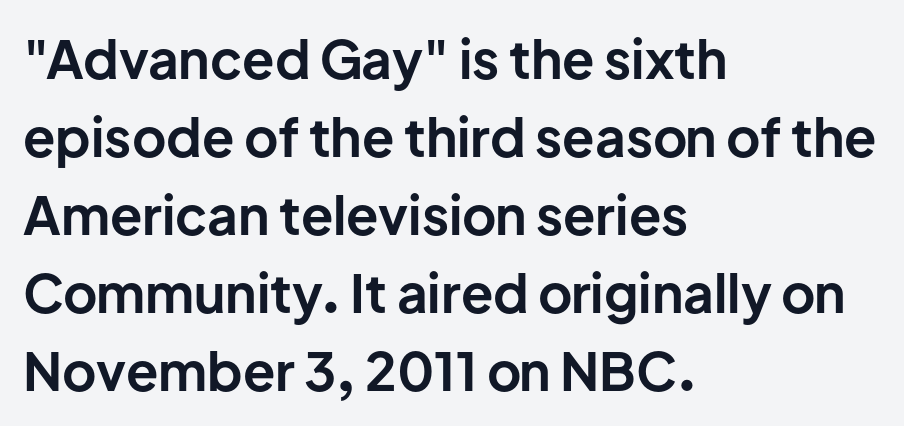
{"serif": "no", "italic": "no", "bold": "yes", "weight": "bold", "width": "normal", "stroke_contrast": "low", "x_height": "medium", "monospaced": "no", "underline": "no", "align": "left", "line_spacing": "normal", "line_spacing_ratio": 1.47, "letter_spacing": "normal", "letter_spacing_em": 0.0, "glyph_px": 53}
